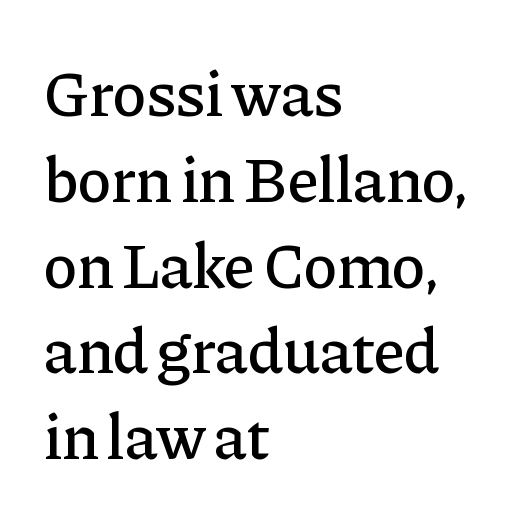
Q: Is the text italic (slanted)? A: No, it is upright.
Q: Is the typeface a serif or a sans-serif typeface? A: Serif.
Q: Is the text underlined? A: No.
Q: How is the paragraph aligned? A: Left-aligned.
Q: Is the spacing between letters normal or unusually wide? A: Normal.
Q: Is the spacing between lines tight, normal or loose? A: Normal.
Q: Width (condensed, normal, or wide)? A: Normal.
Q: Stroke contrast? A: Low.
Q: x-height? A: Medium.
Q: Monospaced? A: No.
